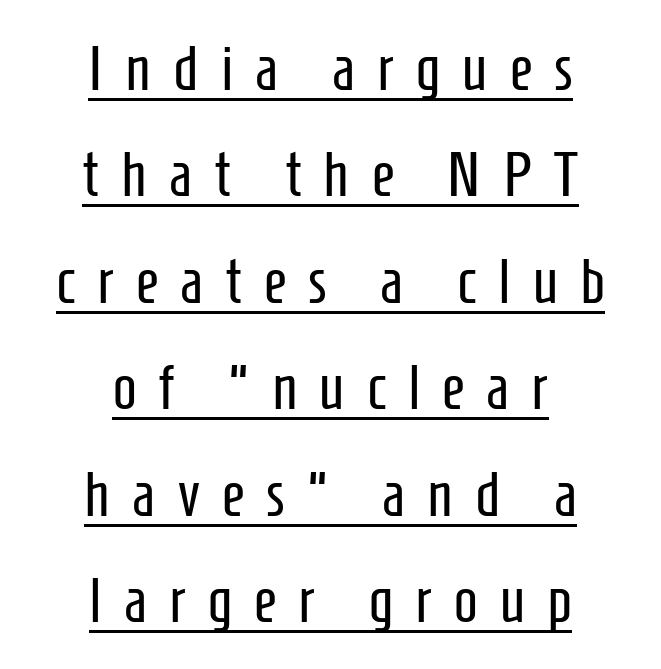
{"serif": "no", "italic": "no", "bold": "no", "weight": "regular", "width": "condensed", "stroke_contrast": "low", "x_height": "medium", "monospaced": "no", "underline": "yes", "align": "center", "line_spacing": "normal", "line_spacing_ratio": 1.69, "letter_spacing": "wide", "letter_spacing_em": 0.35, "glyph_px": 63}
